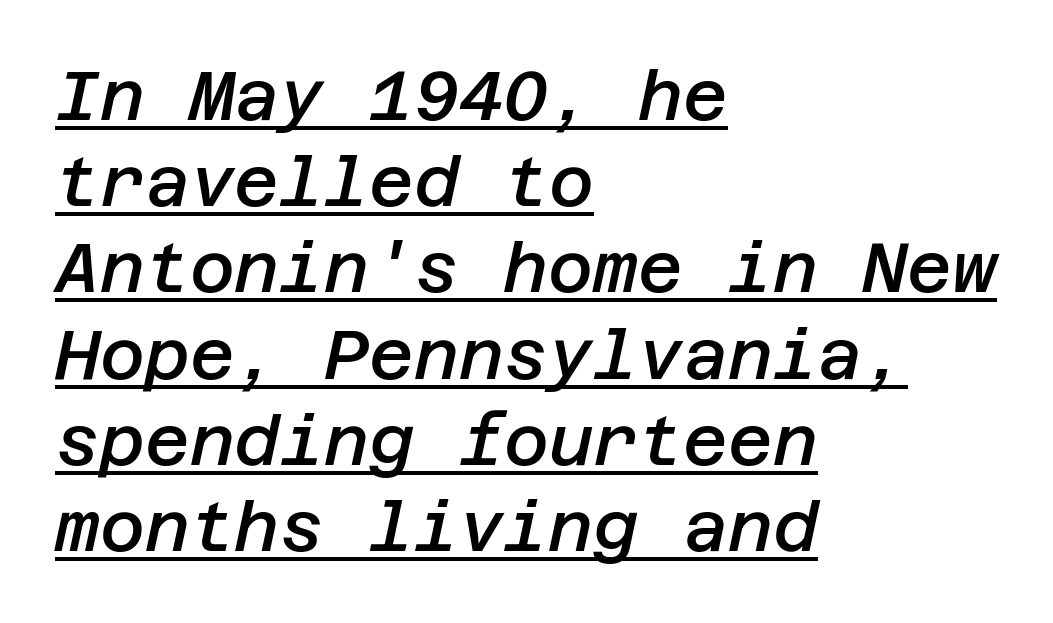
{"italic": "yes", "lean": "right", "slant_degrees": 12, "bold": "semi", "weight": "semibold", "width": "normal", "stroke_contrast": "low", "x_height": "large", "underline": "yes", "align": "left", "line_spacing": "normal", "line_spacing_ratio": 1.25, "letter_spacing": "normal", "letter_spacing_em": 0.0, "glyph_px": 69}
